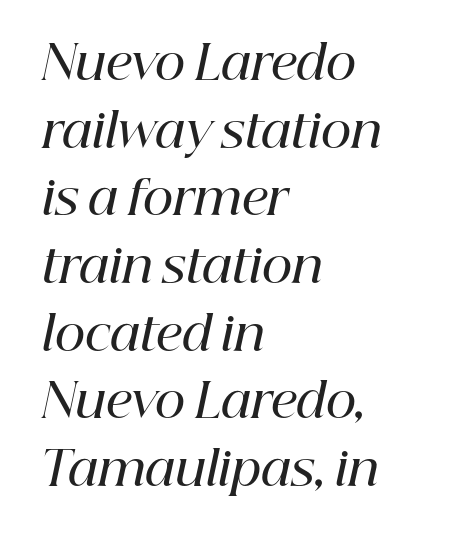
Q: Is the text bold? A: Semi-bold.
Q: Is the text italic (slanted)? A: Yes, it leans right by about 12 degrees.
Q: Is the typeface a serif or a sans-serif typeface? A: Serif.
Q: Is the text underlined? A: No.
Q: How is the paragraph aligned? A: Left-aligned.
Q: Is the spacing between letters normal or unusually wide? A: Normal.
Q: Is the spacing between lines tight, normal or loose? A: Normal.
Q: Width (condensed, normal, or wide)? A: Normal.
Q: Stroke contrast? A: High.
Q: x-height? A: Medium.
Q: Monospaced? A: No.
